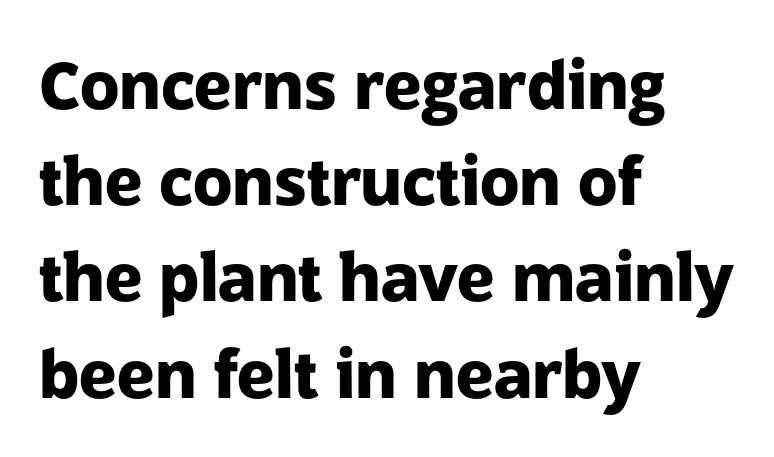
Looks like regular typesetting: each glyph gets only the width it needs. Characters follow at the spacing the type designer built in. These lines stack with their left ends in a neat column. Honestly, the row spacing looks completely unremarkable.
